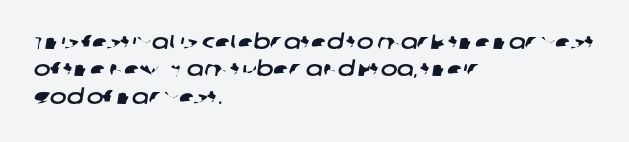
Q: Is the text underlined? A: No.
Q: How is the paragraph aligned? A: Left-aligned.
Q: Is the spacing between letters normal or unusually wide? A: Normal.
Q: Is the spacing between lines tight, normal or loose? A: Normal.
